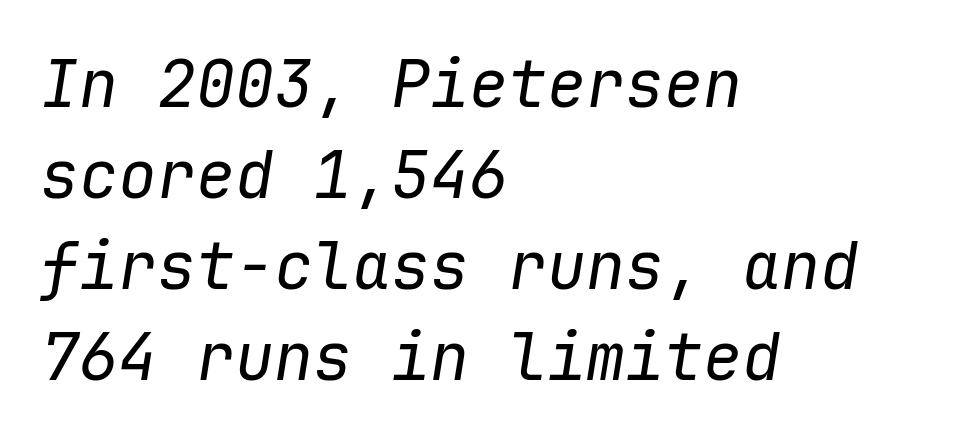
The image shows 65 px regular-weight type, italic (leaning right), monospaced; set left-aligned, normal line spacing (1.4x), normal letter spacing, not underlined; low stroke contrast and a medium x-height.
